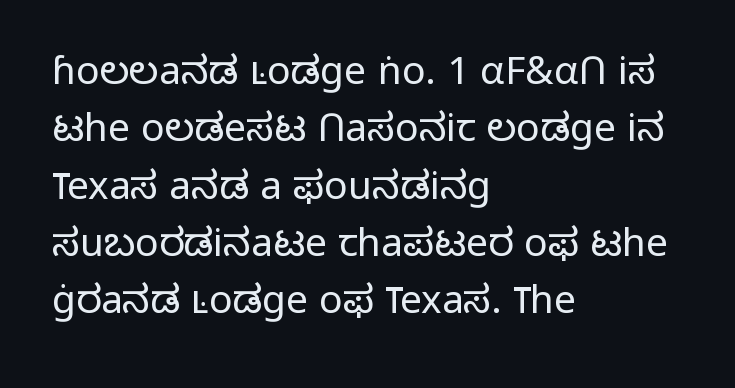
Q: Is the text bold? A: No.
Q: Is the text italic (slanted)? A: No, it is upright.
Q: Is the typeface a serif or a sans-serif typeface? A: Sans-serif.
Q: Is the text underlined? A: No.
Q: How is the paragraph aligned? A: Left-aligned.
Q: Is the spacing between letters normal or unusually wide? A: Normal.
Q: Is the spacing between lines tight, normal or loose? A: Normal.
Q: Width (condensed, normal, or wide)? A: Normal.
Q: Stroke contrast? A: Low.
Q: x-height? A: Medium.
Q: Monospaced? A: No.
